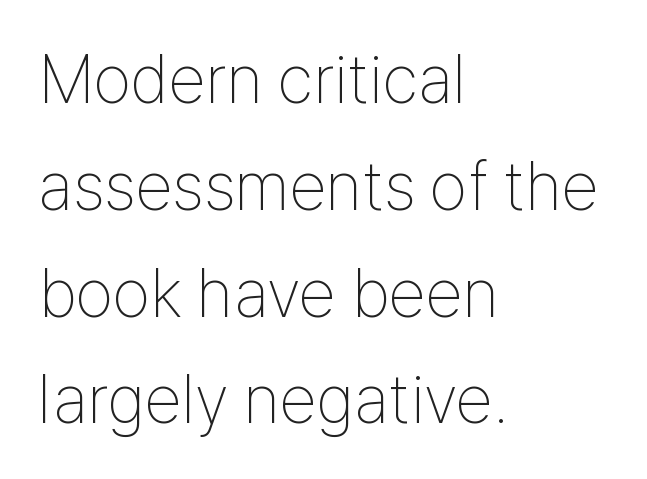
{"serif": "no", "italic": "no", "bold": "no", "weight": "thin", "width": "condensed", "stroke_contrast": "low", "x_height": "medium", "monospaced": "no", "underline": "no", "align": "left", "line_spacing": "normal", "line_spacing_ratio": 1.57, "letter_spacing": "normal", "letter_spacing_em": 0.0, "glyph_px": 68}
